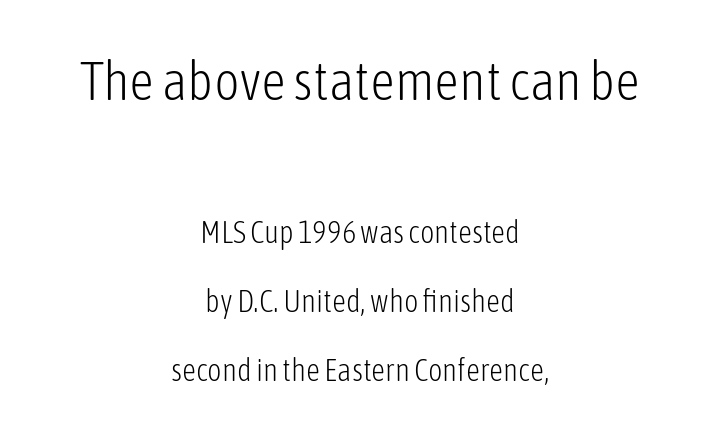
The image shows 55 px light, condensed sans-serif type, upright; set centered, loose line spacing (2.22x), normal letter spacing, not underlined; the first (top) block is 1.77x larger; low stroke contrast and a medium x-height.
